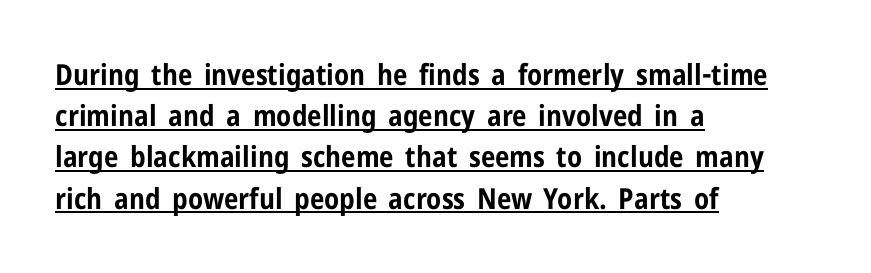
Q: Is the text bold? A: Yes.
Q: Is the text italic (slanted)? A: No, it is upright.
Q: Is the typeface a serif or a sans-serif typeface? A: Sans-serif.
Q: Is the text underlined? A: Yes.
Q: How is the paragraph aligned? A: Left-aligned.
Q: Is the spacing between letters normal or unusually wide? A: Normal.
Q: Is the spacing between lines tight, normal or loose? A: Normal.
Q: Width (condensed, normal, or wide)? A: Condensed.
Q: Stroke contrast? A: Low.
Q: x-height? A: Medium.
Q: Monospaced? A: No.
